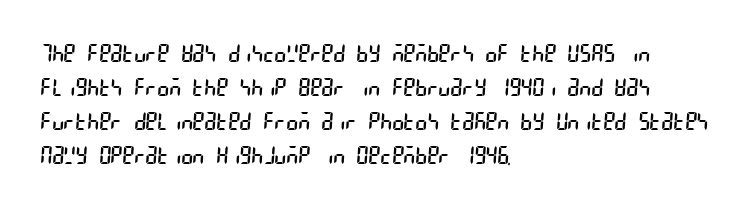
Stem width sits at or under what a default text font uses. In terms of leading, this rendering sits right in the middle. Descenders hang freely into open space. Does the copy run flush right? No — it runs flush left. Default kerning and tracking; the words read as compact shapes.
